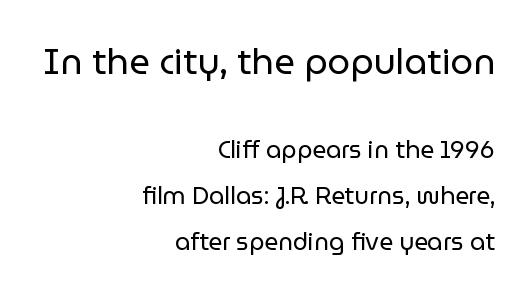
You could fit nearly another row in the gap between these rows. Is there any slant? The stems are plumb. Standard letterfit; no display-style spreading of the glyphs. If you drew a ruler down the right edge, every line would touch it. Words float on clear page, feet unadorned.
